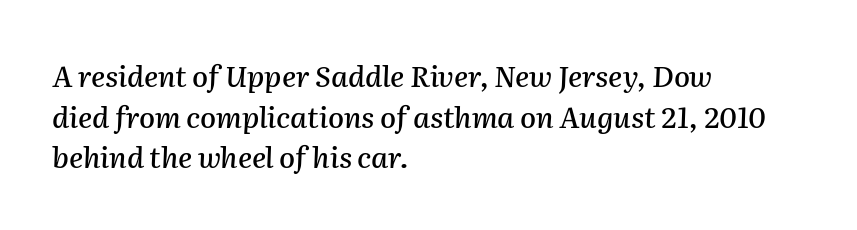
Q: Is the text italic (slanted)? A: Yes, it leans right by about 2 degrees.
Q: Is the text underlined? A: No.
Q: How is the paragraph aligned? A: Left-aligned.
Q: Is the spacing between letters normal or unusually wide? A: Normal.
Q: Is the spacing between lines tight, normal or loose? A: Normal.
Q: Width (condensed, normal, or wide)? A: Normal.
Q: Stroke contrast? A: Medium.
Q: x-height? A: Medium.
Q: Monospaced? A: No.
